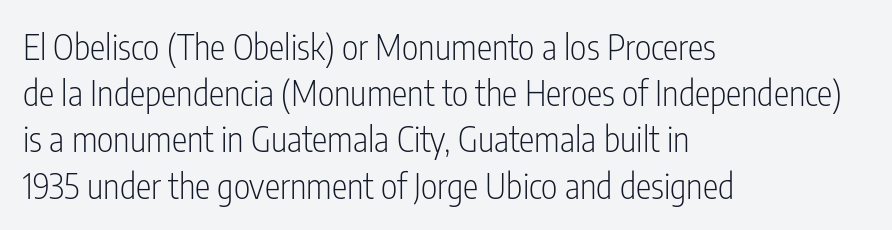
{"serif": "no", "italic": "no", "bold": "no", "weight": "light", "width": "condensed", "stroke_contrast": "low", "x_height": "medium", "monospaced": "no", "underline": "no", "align": "left", "line_spacing": "normal", "line_spacing_ratio": 1.32, "letter_spacing": "normal", "letter_spacing_em": 0.0, "glyph_px": 35}
